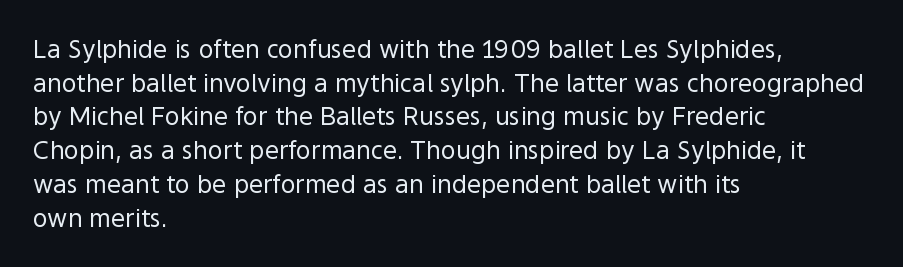
Q: Is the text bold? A: No.
Q: Is the text italic (slanted)? A: No, it is upright.
Q: Is the text underlined? A: No.
Q: How is the paragraph aligned? A: Left-aligned.
Q: Is the spacing between letters normal or unusually wide? A: Normal.
Q: Is the spacing between lines tight, normal or loose? A: Normal.
